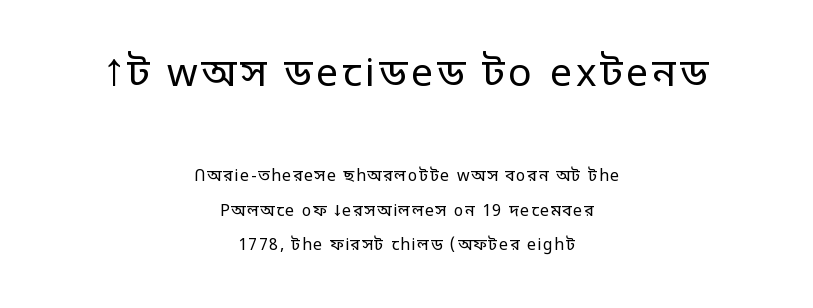
{"serif": "no", "italic": "no", "bold": "no", "weight": "regular", "width": "normal", "stroke_contrast": "low", "x_height": "large", "monospaced": "no", "underline": "no", "align": "center", "line_spacing": "loose", "line_spacing_ratio": 2.17, "larger_block": "first", "size_ratio": 2.44, "glyph_px": 39}
